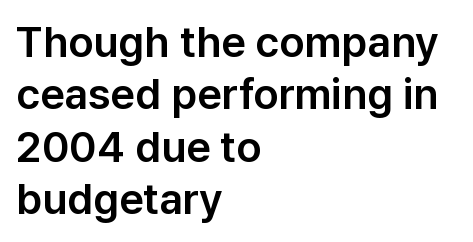
Q: Is the text italic (slanted)? A: No, it is upright.
Q: Is the typeface a serif or a sans-serif typeface? A: Sans-serif.
Q: Is the text underlined? A: No.
Q: How is the paragraph aligned? A: Left-aligned.
Q: Is the spacing between letters normal or unusually wide? A: Normal.
Q: Width (condensed, normal, or wide)? A: Normal.
Q: Stroke contrast? A: Low.
Q: x-height? A: Medium.
Q: Monospaced? A: No.
